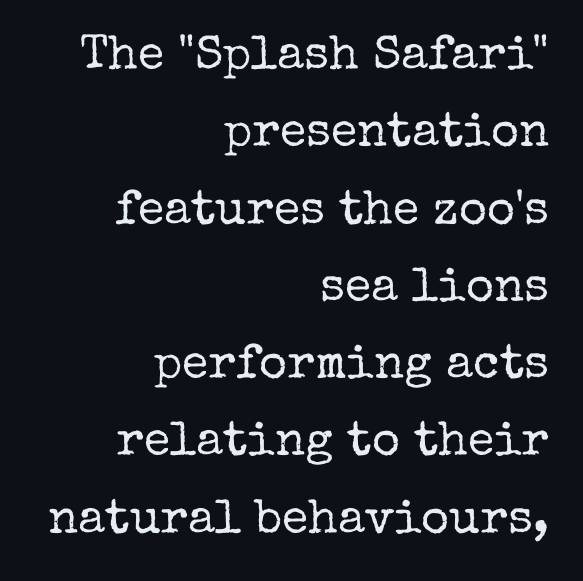
The image shows 48 px regular-weight serif type, upright; set right-aligned, normal line spacing (1.61x), normal letter spacing, not underlined; low stroke contrast and a medium x-height.
